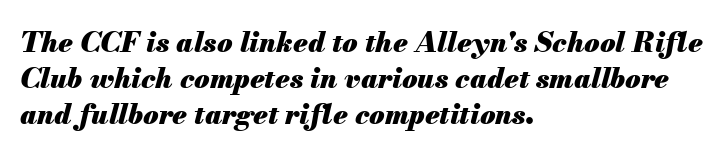
Q: Is the text bold? A: Yes.
Q: Is the text italic (slanted)? A: Yes, it leans right by about 13 degrees.
Q: Is the text underlined? A: No.
Q: How is the paragraph aligned? A: Left-aligned.
Q: Is the spacing between letters normal or unusually wide? A: Normal.
Q: Is the spacing between lines tight, normal or loose? A: Normal.
Q: Width (condensed, normal, or wide)? A: Normal.
Q: Stroke contrast? A: Medium.
Q: x-height? A: Small.
Q: Monospaced? A: No.
